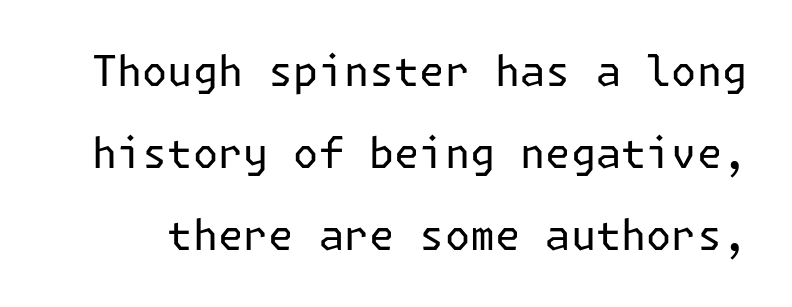
The image shows 42 px regular-weight sans-serif type, upright; set loose line spacing (1.95x), normal letter spacing, not underlined; low stroke contrast and a medium x-height.
